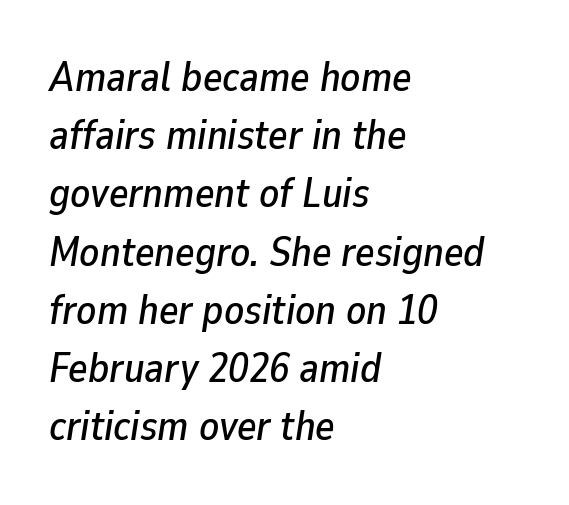
Rows of type keep a routine distance in the vertical direction. The passage is arranged the way most books set body copy — flush left. The face used here is proportionally spaced, like ordinary book or web type. If you drew a line through each stem, it would be angled. Letters rest on an invisible, unmarked baseline. Glyph-to-glyph distance matches everyday printed text.
